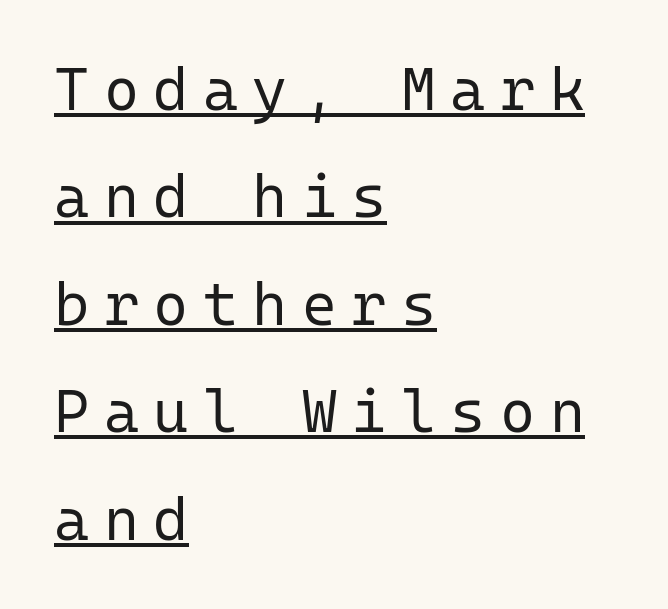
The image shows 60 px regular-weight sans-serif type, upright, monospaced; set left-aligned, line spacing 1.79x, unusually wide letter spacing (+0.24 em), underlined; low stroke contrast and a medium x-height.
